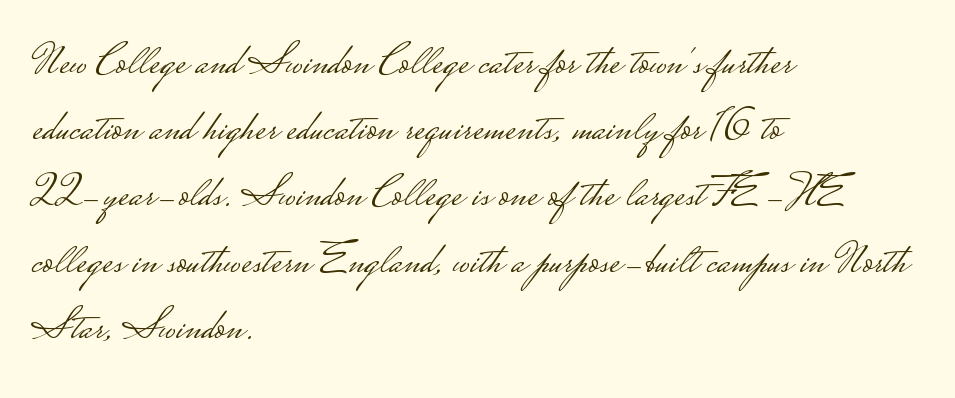
Q: Is the text bold? A: No.
Q: Is the text italic (slanted)? A: Yes.
Q: Is the typeface a serif or a sans-serif typeface? A: Sans-serif.
Q: Is the text underlined? A: No.
Q: How is the paragraph aligned? A: Left-aligned.
Q: Is the spacing between letters normal or unusually wide? A: Normal.
Q: Is the spacing between lines tight, normal or loose? A: Normal.
Q: Width (condensed, normal, or wide)? A: Wide.
Q: Stroke contrast? A: Low.
Q: Monospaced? A: No.
